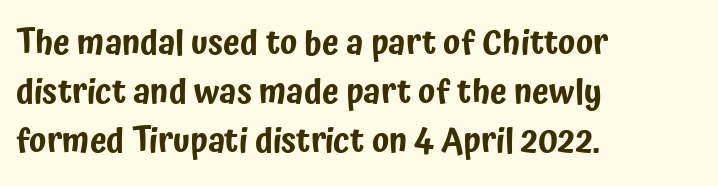
Looks like regular typesetting: each glyph gets only the width it needs. Descender tails drop into unmarked territory. Characters remain perfectly vertical along every line. Vertical spacing — default. Look at the tracking — it's just the regular setting, nothing added. The paragraph shown leans on its left margin.
